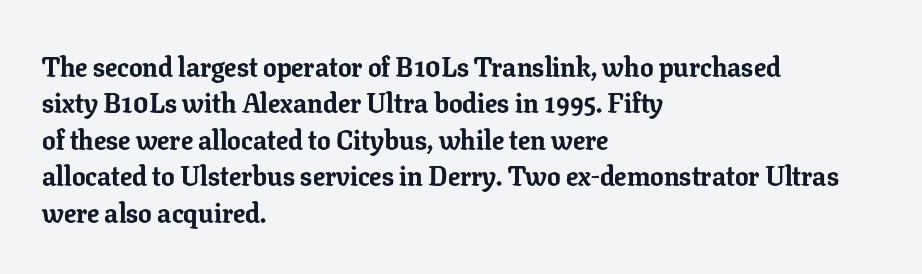
The image shows 27 px bold type, upright; set left-aligned, normal line spacing (1.35x), normal letter spacing, not underlined.
